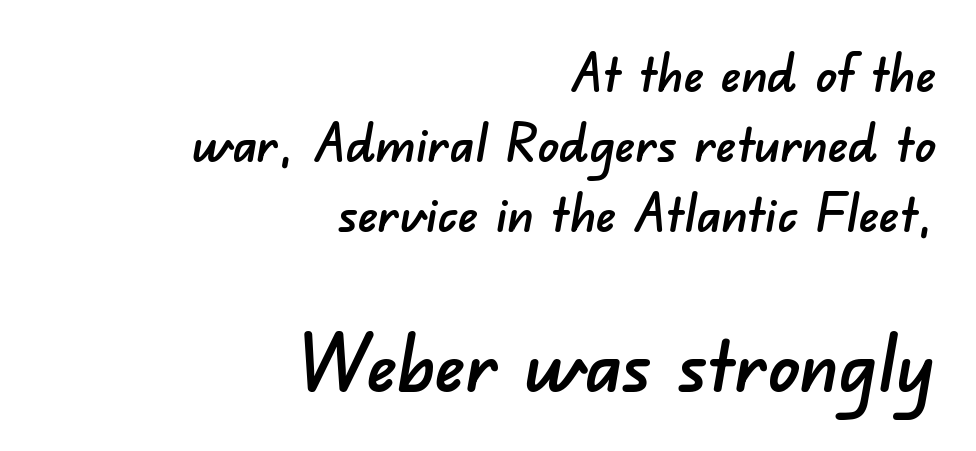
The image shows 78 px sans-serif type; set right-aligned, normal line spacing (1.35x), normal letter spacing, not underlined; the second (bottom) block is 1.5x larger; low stroke contrast and a small x-height.
